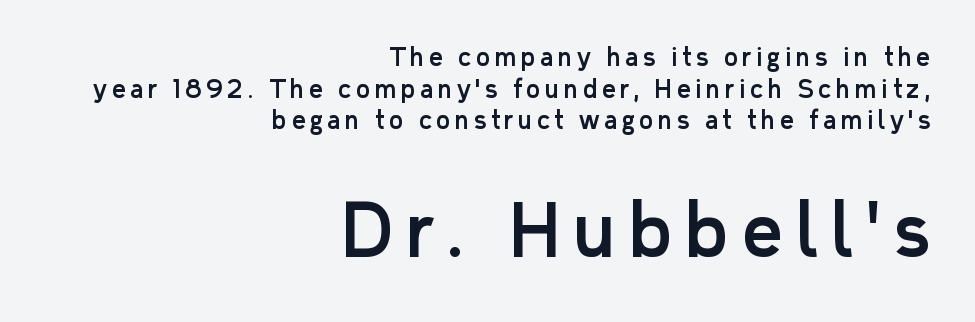
Reading top to bottom, the characters get bigger at the block break. Check where the strokes stop: nothing finishes them off — pure sans. The rendering uses a moderate line-height, typical for paragraphs. Posture: vertical. Anything drawn beneath the words? Only blank space. The lines are quadded right.
